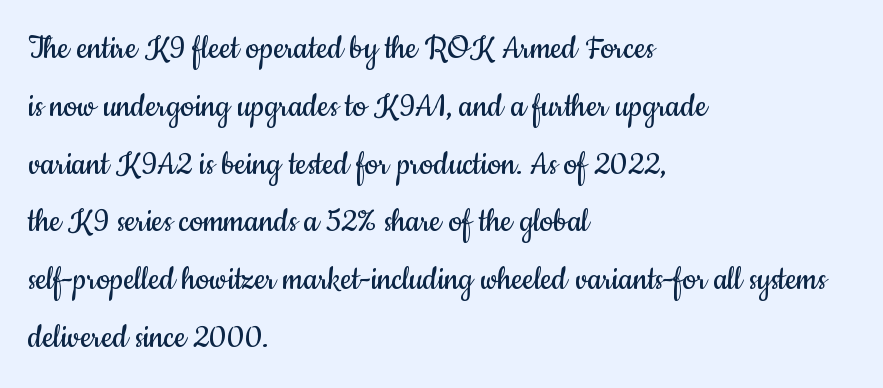
{"serif": "no", "bold": "no", "weight": "regular", "width": "condensed", "stroke_contrast": "low", "x_height": "small", "monospaced": "no", "underline": "no", "align": "left", "line_spacing": "normal", "line_spacing_ratio": 1.52, "letter_spacing": "normal", "letter_spacing_em": 0.0, "glyph_px": 38}
